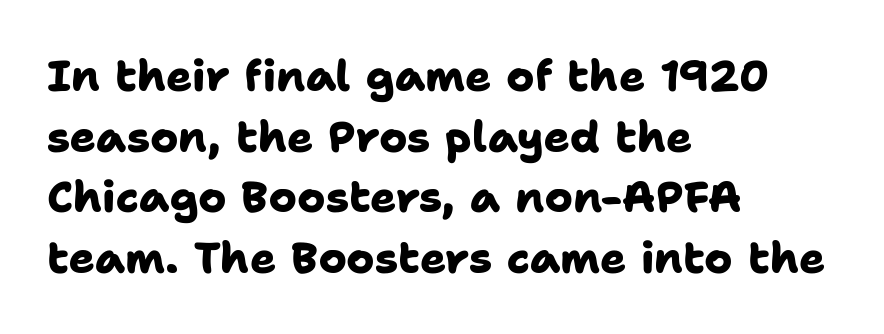
The letters are bold, with thick, heavy strokes. The foot of each line stays bare and open. This sample uses plain, unmodified letter spacing. One-word summary of the alignment: left.
